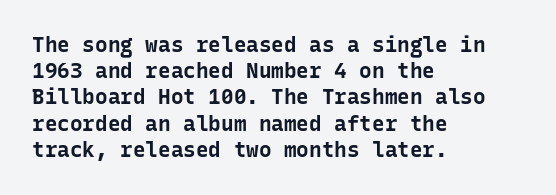
Does the weight exceed regular? Yes, all the way to bold. A typesetter would mark this as roman, not italic. The glyphs are unaccompanied by any horizontal stroke below them. Interline gaps are of average width in this sample. The horizontal fit of the characters is conventional and even.
